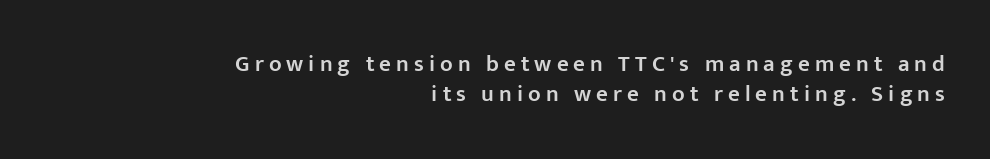
Q: Is the text bold? A: Semi-bold.
Q: Is the text italic (slanted)? A: No, it is upright.
Q: Is the text underlined? A: No.
Q: How is the paragraph aligned? A: Right-aligned.
Q: Is the spacing between letters normal or unusually wide? A: Unusually wide.
Q: Is the spacing between lines tight, normal or loose? A: Normal.
